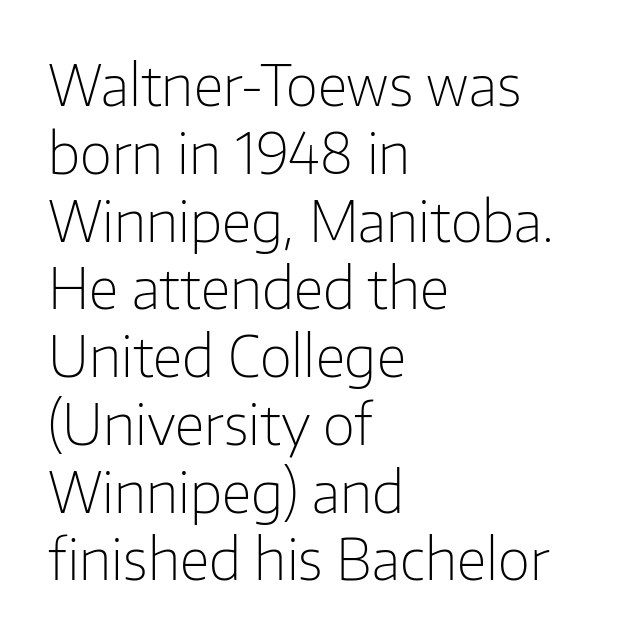
Q: Is the text bold? A: No.
Q: Is the text italic (slanted)? A: No, it is upright.
Q: Is the typeface a serif or a sans-serif typeface? A: Sans-serif.
Q: Is the text underlined? A: No.
Q: How is the paragraph aligned? A: Left-aligned.
Q: Is the spacing between letters normal or unusually wide? A: Normal.
Q: Width (condensed, normal, or wide)? A: Normal.
Q: Stroke contrast? A: Low.
Q: x-height? A: Medium.
Q: Monospaced? A: No.
